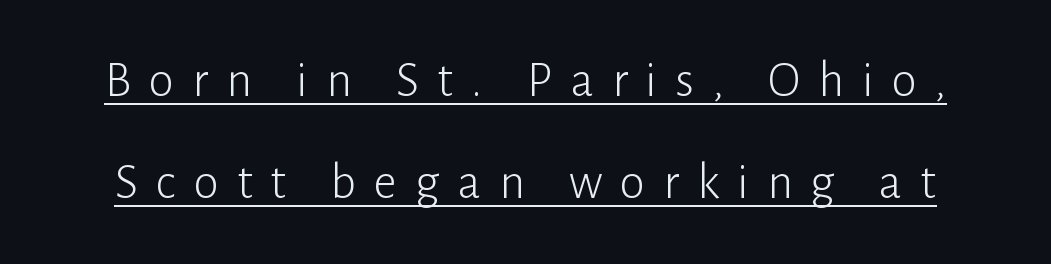
The image shows 51 px light sans-serif type, upright; set loose line spacing (2.0x), unusually wide letter spacing (+0.35 em), underlined; low stroke contrast and a medium x-height.
